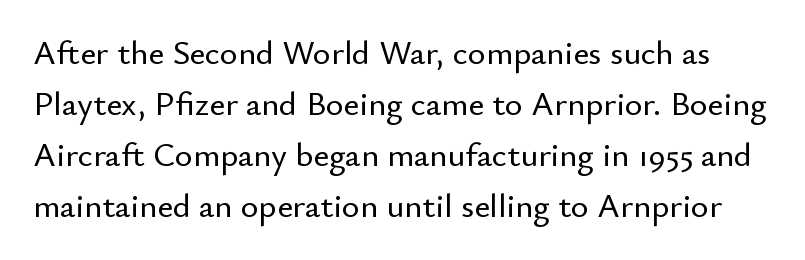
The image shows 34 px sans-serif type, upright; set normal line spacing (1.5x), normal letter spacing, not underlined; low stroke contrast and a small x-height.
